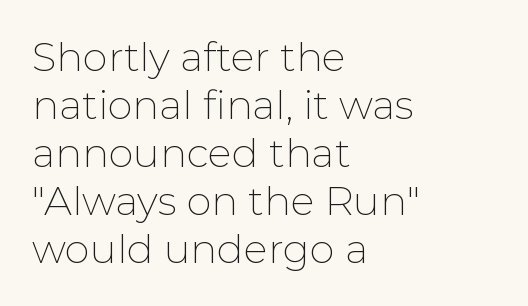
Q: Is the text bold? A: No.
Q: Is the text italic (slanted)? A: No, it is upright.
Q: Is the typeface a serif or a sans-serif typeface? A: Sans-serif.
Q: Is the text underlined? A: No.
Q: How is the paragraph aligned? A: Left-aligned.
Q: Is the spacing between letters normal or unusually wide? A: Normal.
Q: Width (condensed, normal, or wide)? A: Normal.
Q: Stroke contrast? A: Low.
Q: x-height? A: Medium.
Q: Monospaced? A: No.
